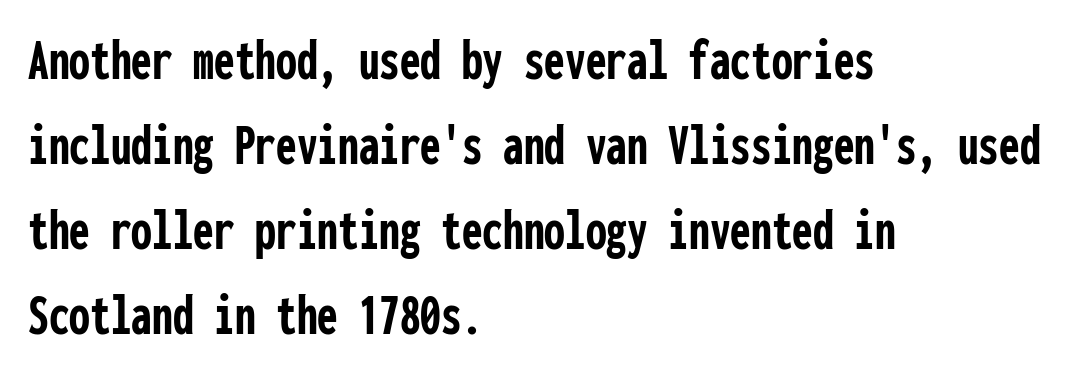
Q: Is the text bold? A: Yes.
Q: Is the text italic (slanted)? A: No, it is upright.
Q: Is the typeface a serif or a sans-serif typeface? A: Sans-serif.
Q: Is the text underlined? A: No.
Q: How is the paragraph aligned? A: Left-aligned.
Q: Is the spacing between letters normal or unusually wide? A: Normal.
Q: Is the spacing between lines tight, normal or loose? A: Normal.
Q: Width (condensed, normal, or wide)? A: Condensed.
Q: Stroke contrast? A: Low.
Q: x-height? A: Medium.
Q: Monospaced? A: Yes.
